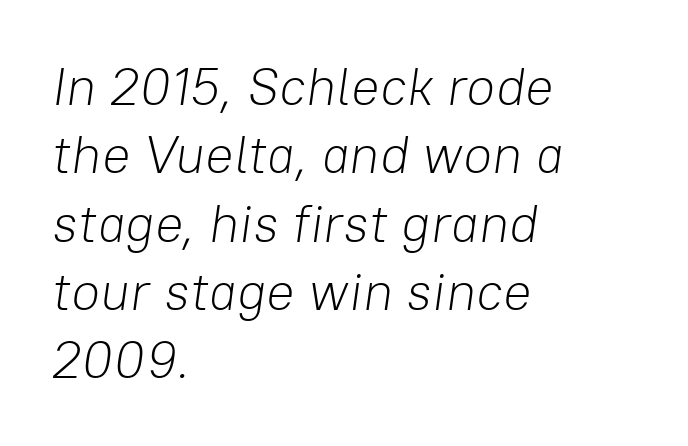
{"italic": "yes", "lean": "right", "slant_degrees": 8, "bold": "no", "weight": "light", "width": "normal", "stroke_contrast": "low", "x_height": "medium", "monospaced": "no", "underline": "no", "align": "left", "line_spacing": "normal", "line_spacing_ratio": 1.29, "letter_spacing": "normal", "letter_spacing_em": 0.0, "glyph_px": 53}
